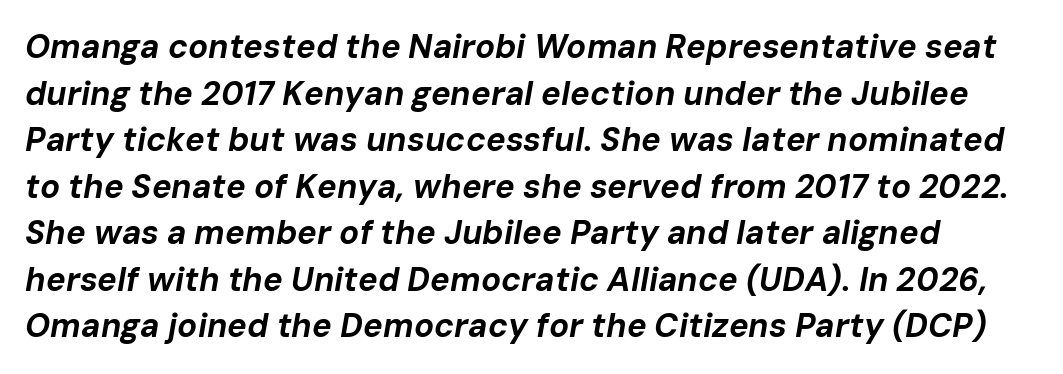
The image shows 33 px bold type, italic (leaning right); set normal line spacing (1.41x), normal letter spacing, not underlined; low stroke contrast and a medium x-height.
